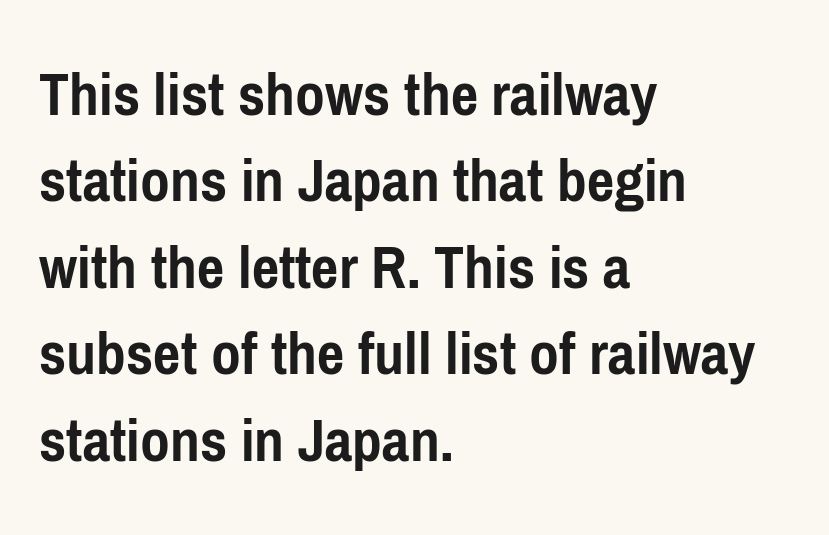
Short and long lines alike share a common starting point at left. The passage shown stacks its lines at a standard gap. Posture: vertical. Proportional: the letters do not fall into vertical columns.
